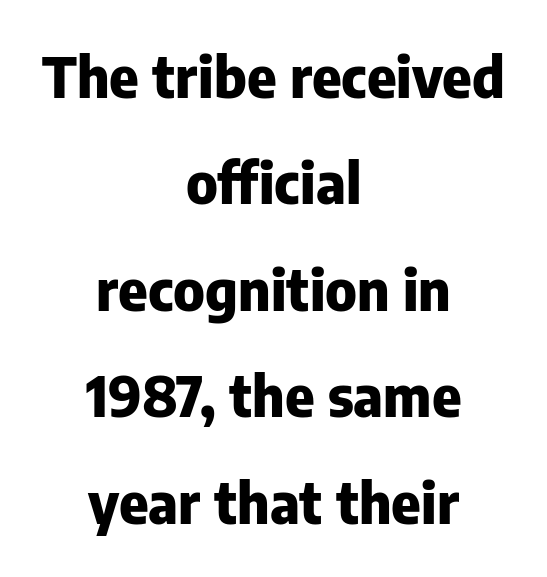
{"serif": "no", "italic": "no", "bold": "yes", "weight": "heavy", "width": "normal", "stroke_contrast": "low", "x_height": "medium", "monospaced": "no", "underline": "no", "align": "center", "line_spacing": "loose", "line_spacing_ratio": 1.9, "letter_spacing": "normal", "letter_spacing_em": 0.0, "glyph_px": 56}
